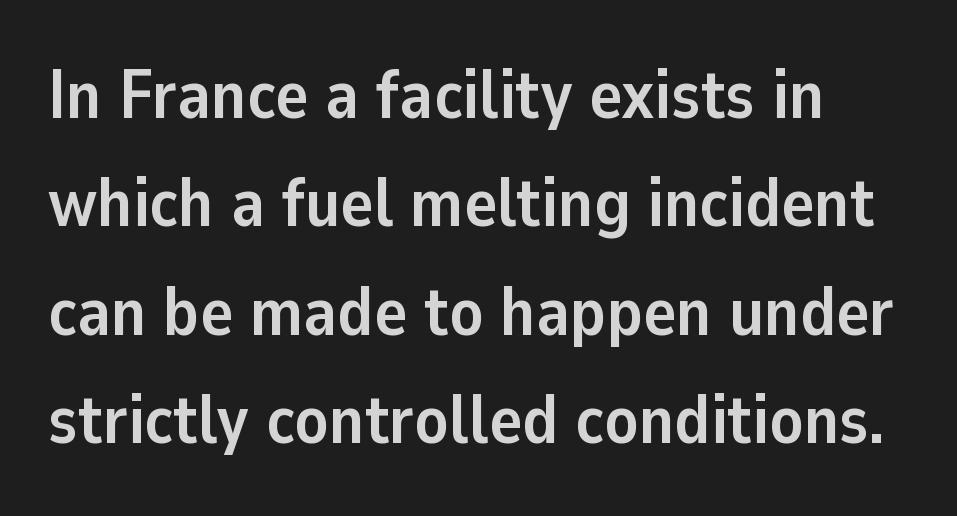
The image shows 69 px semibold sans-serif type, upright; set normal line spacing (1.57x), normal letter spacing, not underlined; low stroke contrast and a medium x-height.
